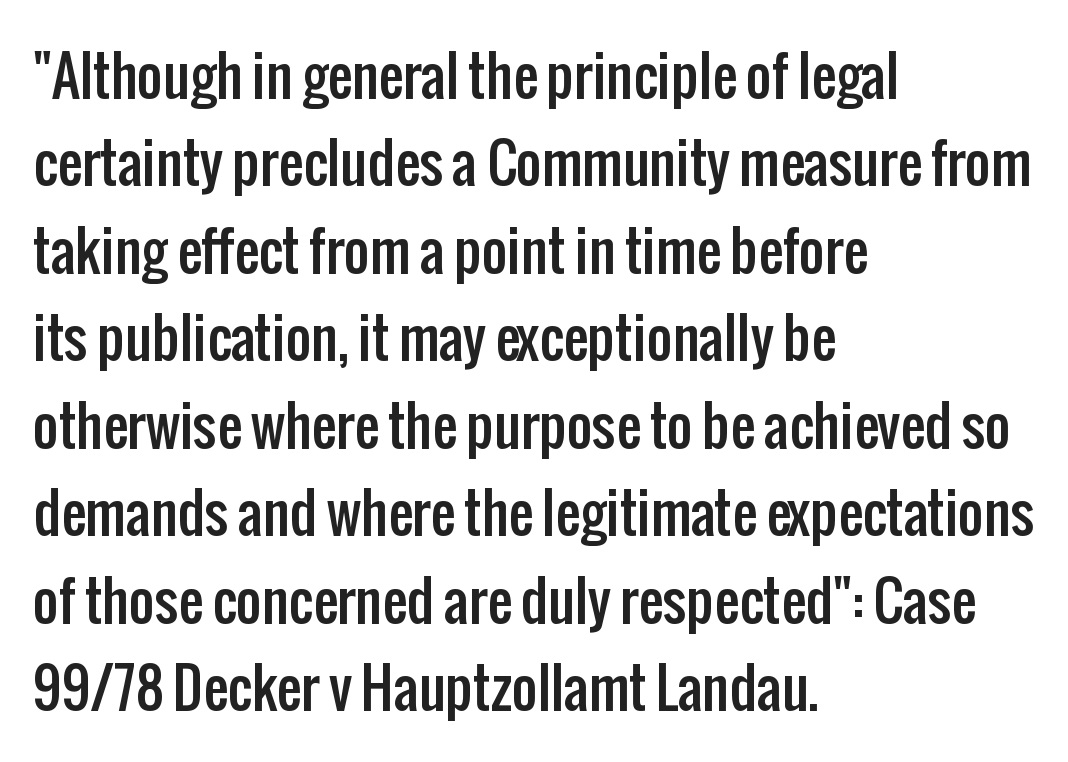
{"serif": "no", "italic": "no", "width": "condensed", "stroke_contrast": "low", "x_height": "medium", "monospaced": "no", "underline": "no", "align": "left", "line_spacing": "normal", "line_spacing_ratio": 1.59, "letter_spacing": "normal", "letter_spacing_em": 0.0, "glyph_px": 55}
